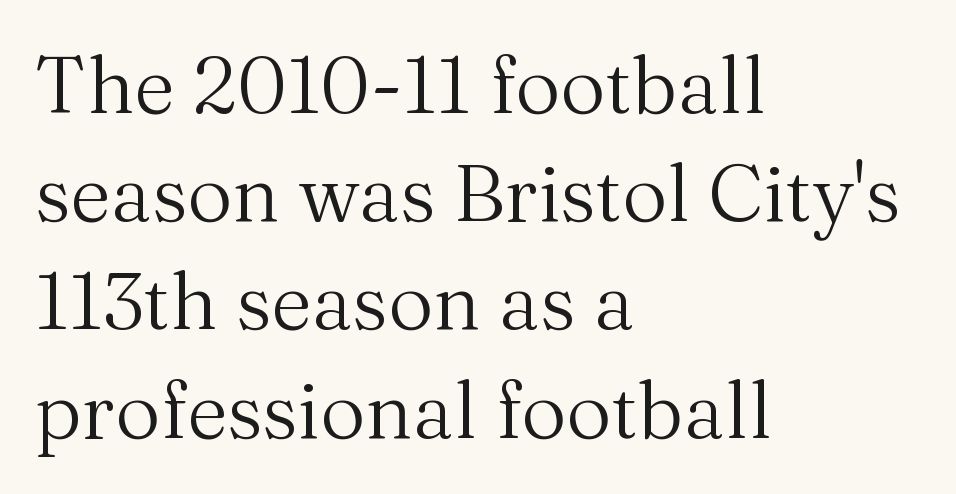
{"serif": "yes", "italic": "no", "bold": "no", "weight": "regular", "width": "normal", "stroke_contrast": "medium", "x_height": "medium", "monospaced": "no", "underline": "no", "align": "left", "line_spacing": "normal", "line_spacing_ratio": 1.37, "letter_spacing": "normal", "letter_spacing_em": 0.0, "glyph_px": 79}
